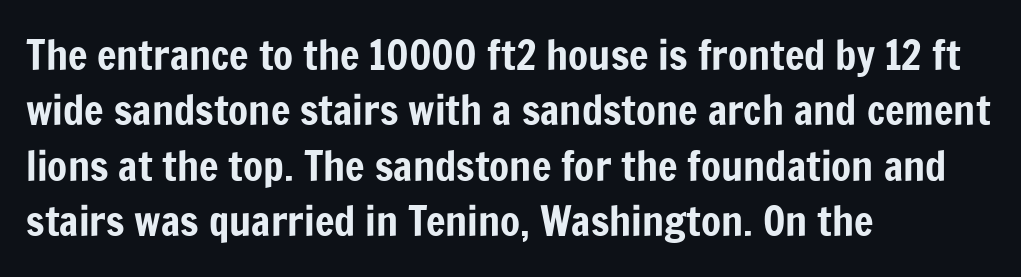
Q: Is the text italic (slanted)? A: No, it is upright.
Q: Is the typeface a serif or a sans-serif typeface? A: Sans-serif.
Q: Is the text underlined? A: No.
Q: How is the paragraph aligned? A: Left-aligned.
Q: Is the spacing between letters normal or unusually wide? A: Normal.
Q: Is the spacing between lines tight, normal or loose? A: Normal.
Q: Width (condensed, normal, or wide)? A: Condensed.
Q: Stroke contrast? A: Low.
Q: x-height? A: Medium.
Q: Monospaced? A: No.
